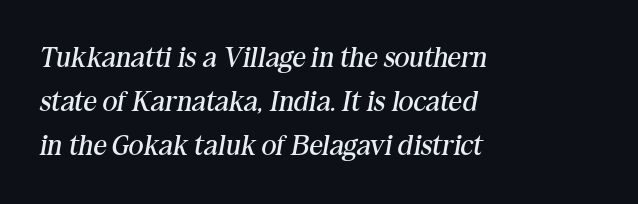
{"serif": "yes", "italic": "yes", "lean": "right", "slant_degrees": 10, "bold": "no", "weight": "regular", "width": "normal", "stroke_contrast": "medium", "x_height": "medium", "monospaced": "no", "underline": "no", "align": "left", "line_spacing": "normal", "line_spacing_ratio": 1.52, "letter_spacing": "normal", "letter_spacing_em": 0.0, "glyph_px": 29}
